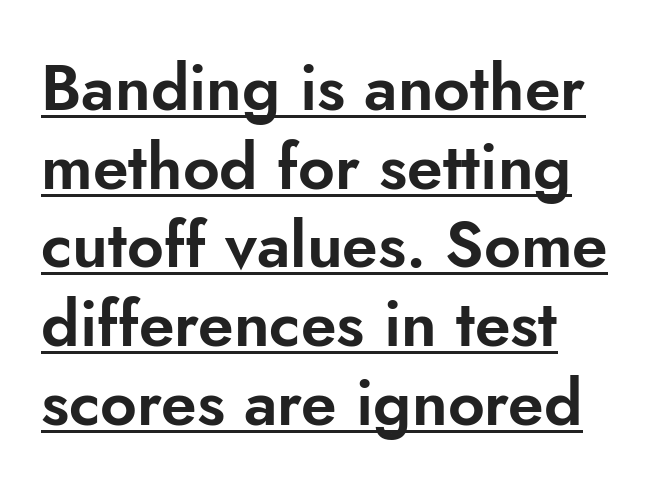
The image shows 64 px sans-serif type, upright; set left-aligned, line spacing 1.23x, normal letter spacing, underlined; low stroke contrast and a small x-height.
